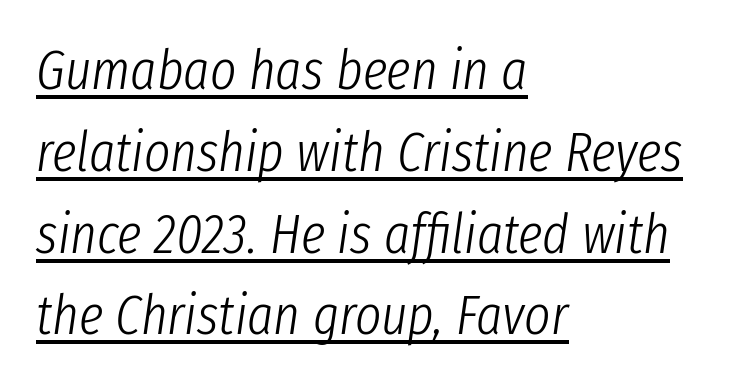
The image shows 56 px light, condensed type, italic (leaning right); set left-aligned, normal line spacing (1.46x), normal letter spacing, underlined; low stroke contrast and a medium x-height.
